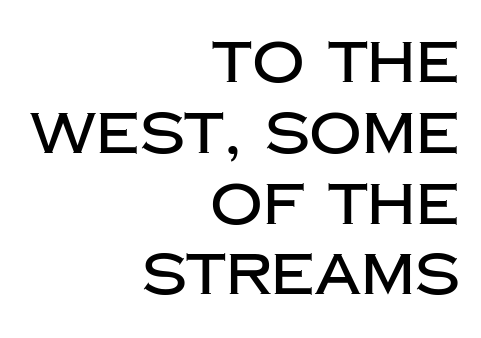
{"serif": "no", "italic": "no", "width": "normal", "stroke_contrast": "low", "x_height": "large", "monospaced": "no", "underline": "no", "align": "right", "line_spacing_ratio": 1.22, "letter_spacing": "normal", "letter_spacing_em": 0.0, "glyph_px": 58}
